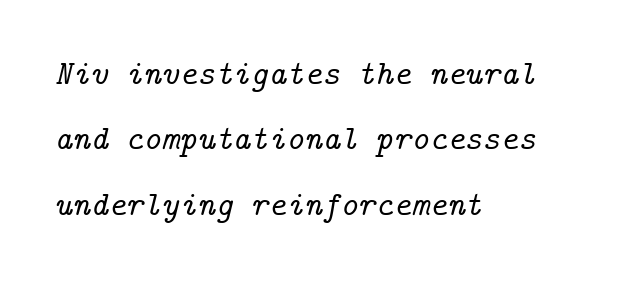
There is no visible air inserted between adjacent glyphs. Reading down the column, the eye jumps a long way to each next line. Font category for this specimen: serif. These lines stack with their left ends in a neat column.
